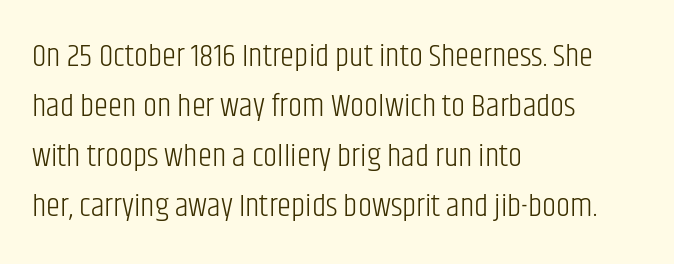
Posture: vertical. In terms of leading, this rendering sits right in the middle. These lines stack with their left ends in a neat column. Just letters on the line, the space beneath them empty.
